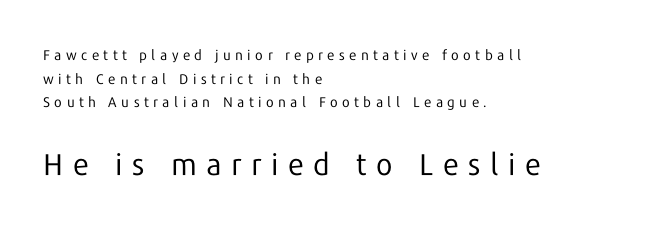
The image shows 30 px regular-weight sans-serif type, upright; set left-aligned, normal line spacing (1.68x), unusually wide letter spacing (+0.32 em), not underlined; the second (bottom) block is 2.14x larger; low stroke contrast and a medium x-height.
